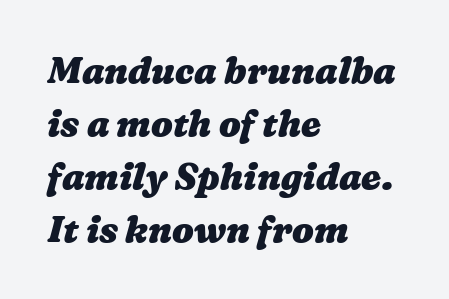
{"bold": "yes", "weight": "heavy", "width": "wide", "stroke_contrast": "medium", "x_height": "medium", "monospaced": "no", "underline": "no", "align": "left", "line_spacing": "normal", "line_spacing_ratio": 1.47, "letter_spacing": "normal", "letter_spacing_em": 0.0, "glyph_px": 36}
